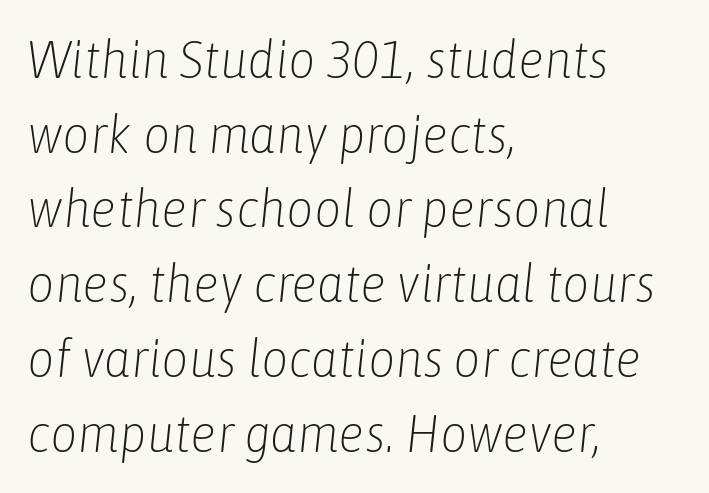
{"italic": "yes", "lean": "right", "slant_degrees": 6, "bold": "no", "weight": "light", "width": "condensed", "stroke_contrast": "low", "x_height": "medium", "monospaced": "no", "underline": "no", "align": "left", "line_spacing": "normal", "line_spacing_ratio": 1.41, "letter_spacing": "normal", "letter_spacing_em": 0.0, "glyph_px": 53}
